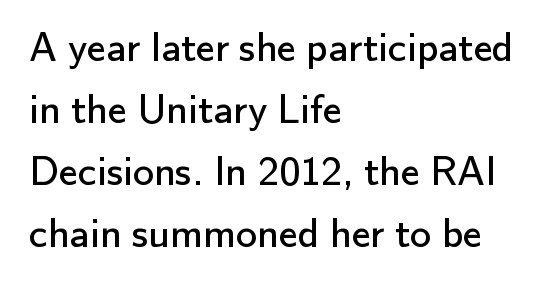
The image shows 42 px regular-weight sans-serif type, upright; set left-aligned, normal line spacing (1.48x), normal letter spacing, not underlined; low stroke contrast and a small x-height.
